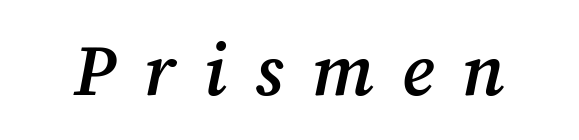
The image shows 72 px semibold serif type, italic (leaning right); set unusually wide letter spacing (+0.39 em), not underlined; medium stroke contrast and a medium x-height.
